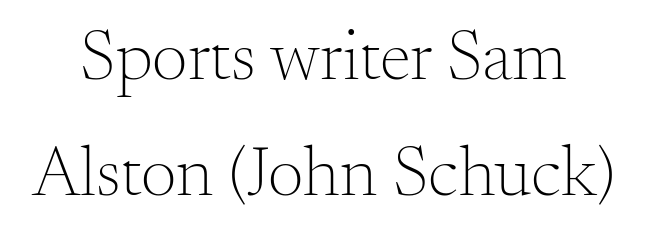
Q: Is the text bold? A: No.
Q: Is the text italic (slanted)? A: No, it is upright.
Q: Is the typeface a serif or a sans-serif typeface? A: Serif.
Q: Is the text underlined? A: No.
Q: How is the paragraph aligned? A: Centered.
Q: Is the spacing between letters normal or unusually wide? A: Normal.
Q: Is the spacing between lines tight, normal or loose? A: Normal.
Q: Width (condensed, normal, or wide)? A: Normal.
Q: Stroke contrast? A: Medium.
Q: x-height? A: Small.
Q: Monospaced? A: No.
